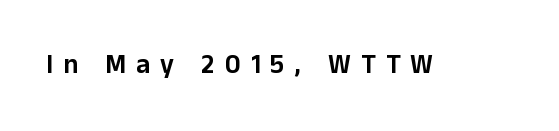
The image shows 27 px text type, upright; set unusually wide letter spacing (+0.37 em), not underlined.
